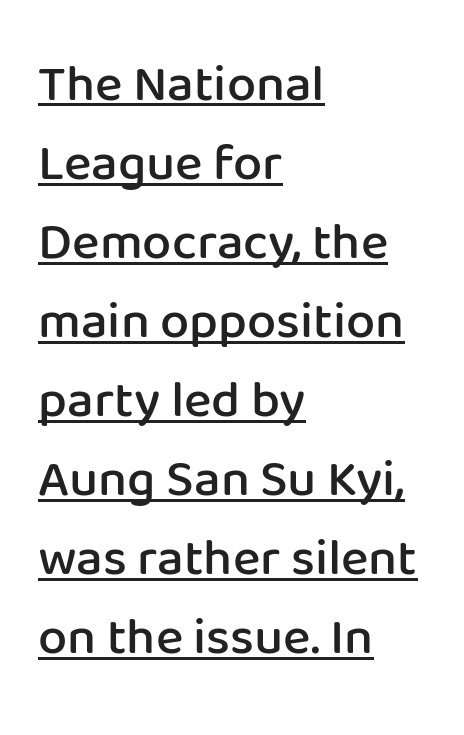
Regular leading. Does the weight exceed regular? Yes, but only to semibold. It's the straight-up-and-down kind of type. What decoration does the sample have? An underline. Look at the tracking — it's just the regular setting, nothing added. Do the characters align in a grid? No, the font is proportional.
